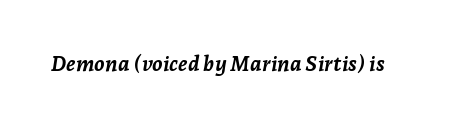
{"italic": "yes", "lean": "right", "slant_degrees": 7, "bold": "yes", "underline": "no", "letter_spacing": "normal", "letter_spacing_em": 0.0, "glyph_px": 21}
